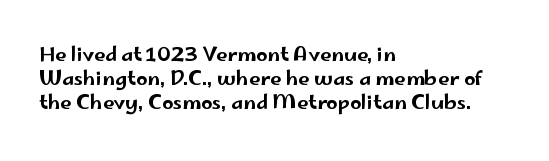
The image shows 20 px text type, upright; set left-aligned, line spacing 1.2x, normal letter spacing, not underlined.
